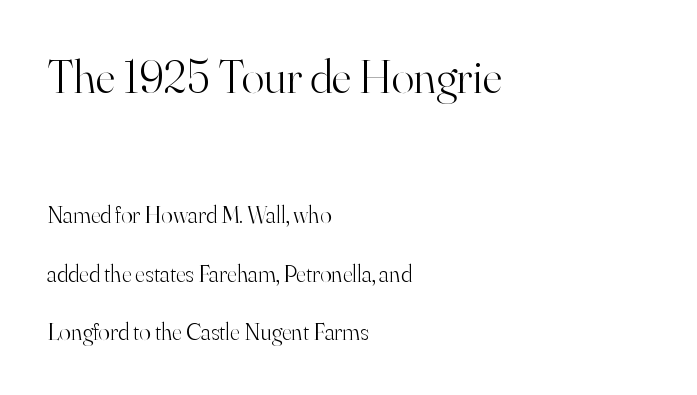
Q: Is the text bold? A: No.
Q: Is the text italic (slanted)? A: No, it is upright.
Q: Is the typeface a serif or a sans-serif typeface? A: Serif.
Q: Is the text underlined? A: No.
Q: How is the paragraph aligned? A: Left-aligned.
Q: Is the spacing between letters normal or unusually wide? A: Normal.
Q: Is the spacing between lines tight, normal or loose? A: Loose.
Q: Which block of text is set in a larger size, the first (top) or the second (bottom)? A: The first (top) one.
Q: Width (condensed, normal, or wide)? A: Normal.
Q: Stroke contrast? A: High.
Q: x-height? A: Small.
Q: Monospaced? A: No.
